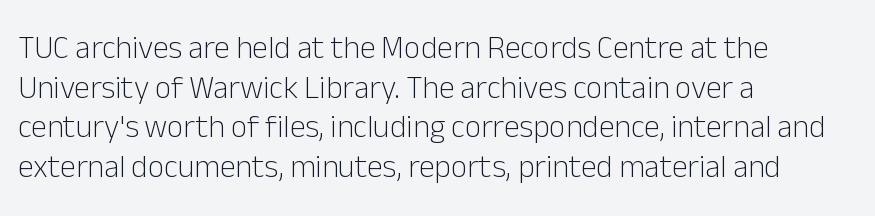
The image shows 32 px light sans-serif type, upright; set left-aligned, line spacing 1.24x, normal letter spacing, not underlined; low stroke contrast and a medium x-height.
